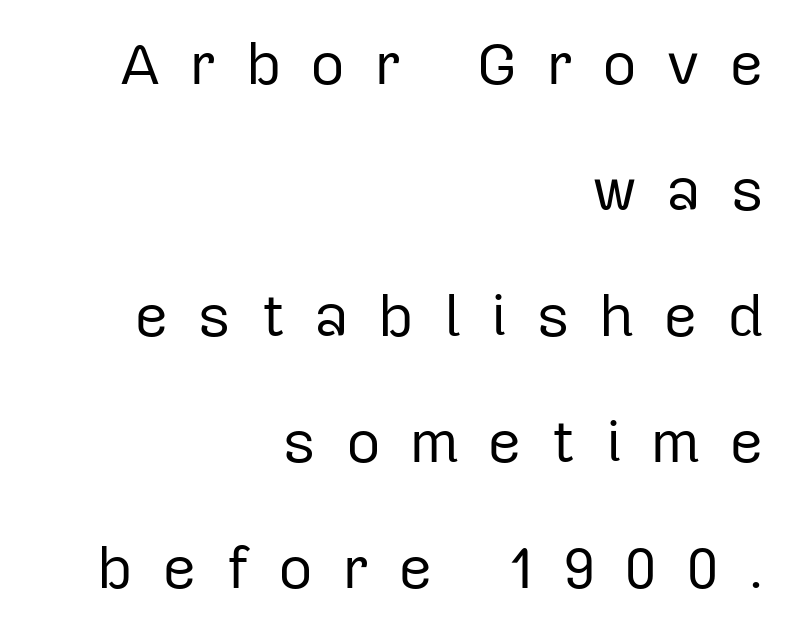
{"serif": "no", "italic": "no", "bold": "no", "weight": "regular", "width": "normal", "stroke_contrast": "low", "x_height": "medium", "monospaced": "no", "underline": "no", "align": "right", "line_spacing": "loose", "line_spacing_ratio": 2.1, "letter_spacing": "wide", "letter_spacing_em": 0.48, "glyph_px": 60}
